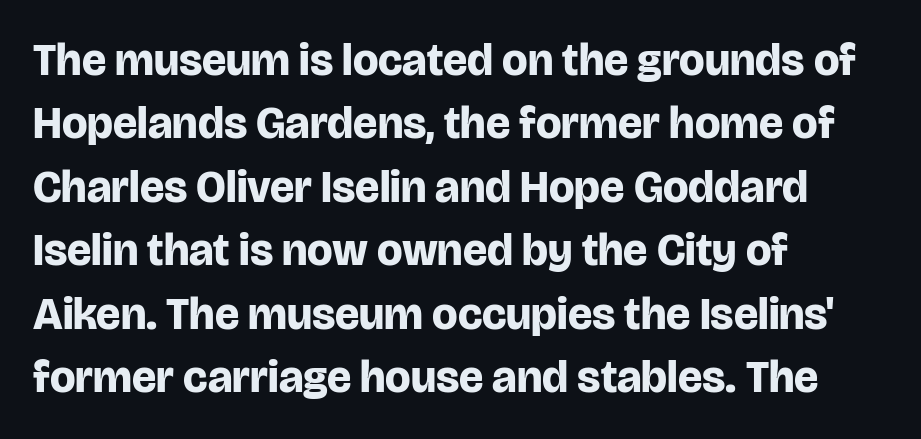
Has an underline been added? It has not. Typographic density is high because the face is bold. How are the letters spaced? Ordinarily, with no added tracking. To sum up the face: it is a sans, with no serifs.
